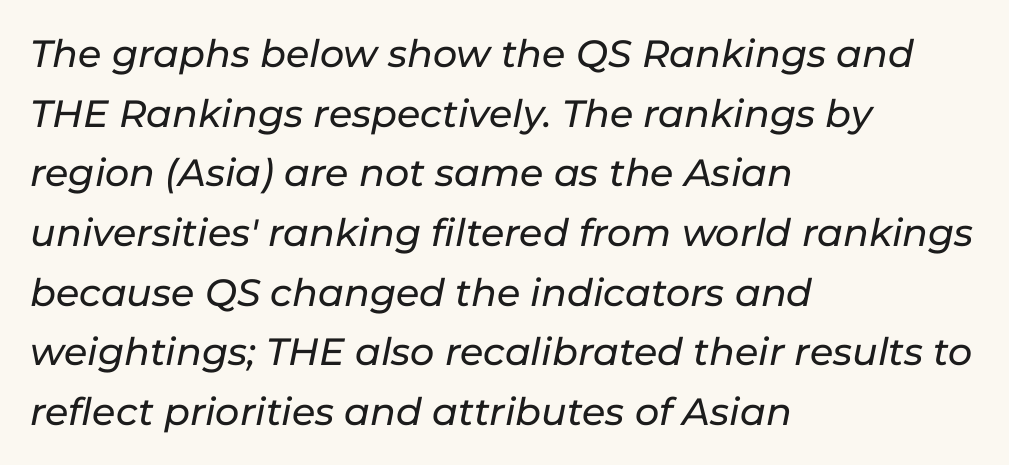
Q: Is the text italic (slanted)? A: Yes, it leans right by about 11 degrees.
Q: Is the text underlined? A: No.
Q: How is the paragraph aligned? A: Left-aligned.
Q: Is the spacing between letters normal or unusually wide? A: Normal.
Q: Is the spacing between lines tight, normal or loose? A: Normal.
Q: Width (condensed, normal, or wide)? A: Normal.
Q: Stroke contrast? A: Low.
Q: x-height? A: Medium.
Q: Monospaced? A: No.
